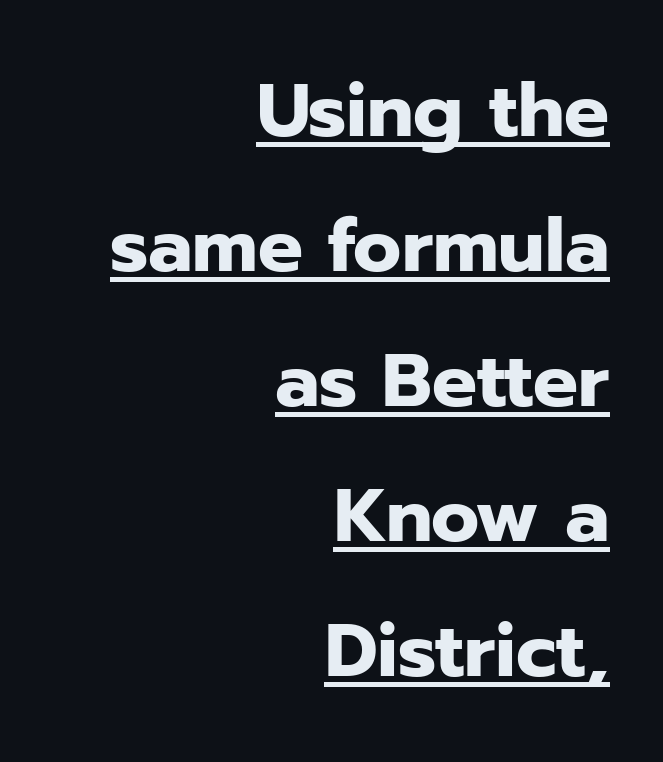
The image shows 75 px heavy sans-serif type, upright; set right-aligned, line spacing 1.8x, normal letter spacing, underlined; low stroke contrast and a medium x-height.
